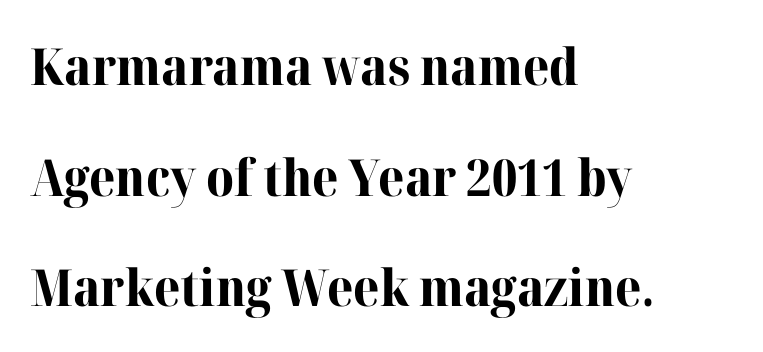
The image shows 51 px bold serif type, upright; set left-aligned, loose line spacing (2.17x), normal letter spacing, not underlined; high stroke contrast and a medium x-height.
